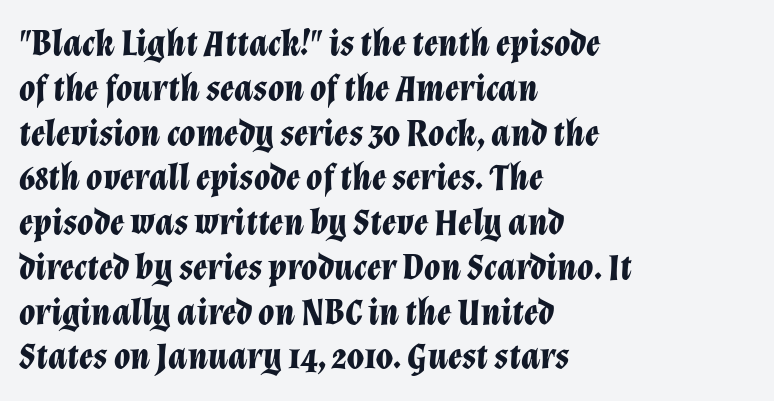
Q: Is the text bold? A: Yes.
Q: Is the text italic (slanted)? A: Yes, it leans right by about 12 degrees.
Q: Is the text underlined? A: No.
Q: How is the paragraph aligned? A: Left-aligned.
Q: Is the spacing between letters normal or unusually wide? A: Normal.
Q: Width (condensed, normal, or wide)? A: Normal.
Q: Stroke contrast? A: Low.
Q: x-height? A: Medium.
Q: Monospaced? A: No.
